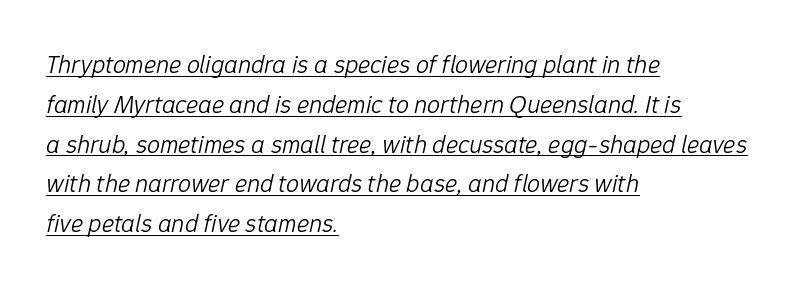
Q: Is the text bold? A: No.
Q: Is the text italic (slanted)? A: Yes, it leans right by about 12 degrees.
Q: Is the text underlined? A: Yes.
Q: How is the paragraph aligned? A: Left-aligned.
Q: Is the spacing between letters normal or unusually wide? A: Normal.
Q: Is the spacing between lines tight, normal or loose? A: Normal.
